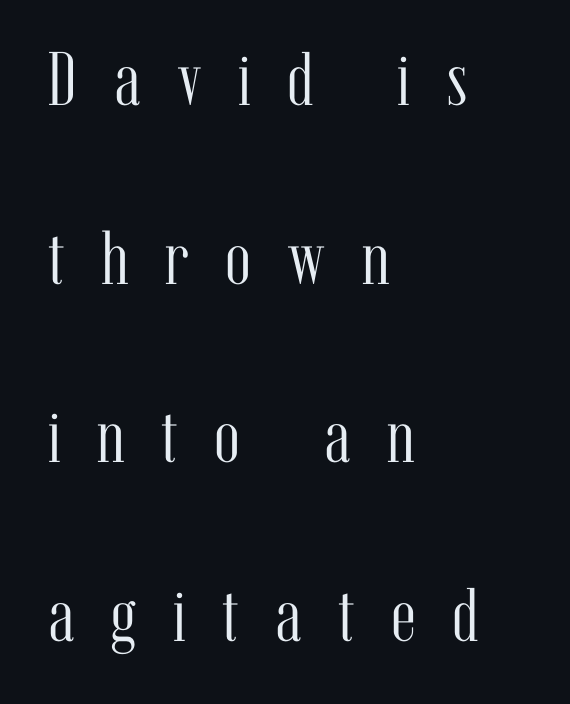
Q: Is the text bold? A: No.
Q: Is the text italic (slanted)? A: No, it is upright.
Q: Is the typeface a serif or a sans-serif typeface? A: Serif.
Q: Is the text underlined? A: No.
Q: How is the paragraph aligned? A: Left-aligned.
Q: Is the spacing between letters normal or unusually wide? A: Unusually wide.
Q: Is the spacing between lines tight, normal or loose? A: Loose.
Q: Width (condensed, normal, or wide)? A: Condensed.
Q: Stroke contrast? A: Medium.
Q: x-height? A: Medium.
Q: Monospaced? A: No.
